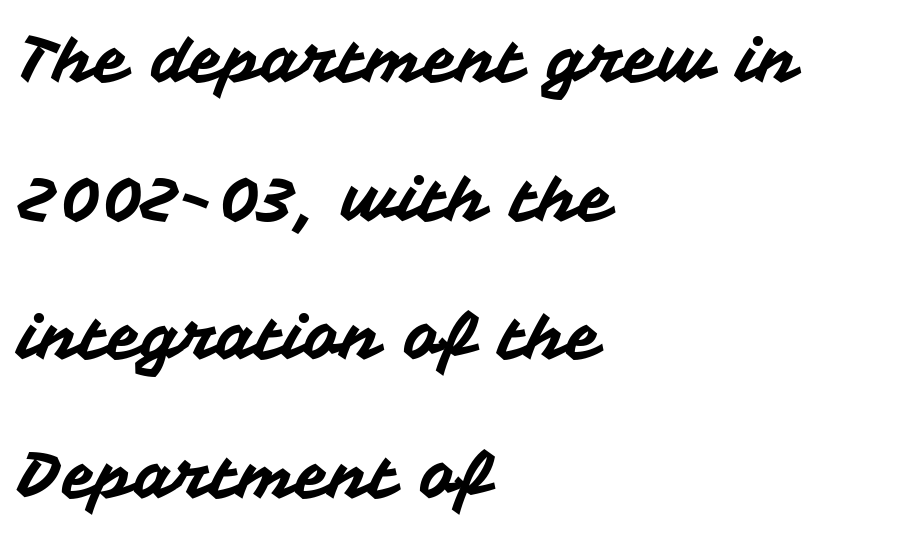
Q: Is the text italic (slanted)? A: Yes.
Q: Is the typeface a serif or a sans-serif typeface? A: Sans-serif.
Q: Is the text underlined? A: No.
Q: How is the paragraph aligned? A: Left-aligned.
Q: Is the spacing between letters normal or unusually wide? A: Normal.
Q: Is the spacing between lines tight, normal or loose? A: Loose.
Q: Width (condensed, normal, or wide)? A: Normal.
Q: Stroke contrast? A: Medium.
Q: x-height? A: Medium.
Q: Monospaced? A: No.
